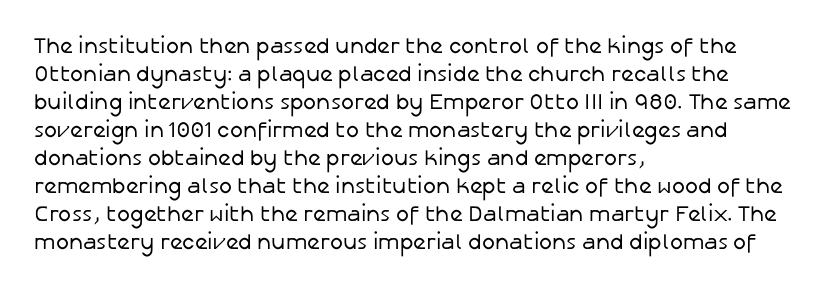
Q: Is the text bold? A: No.
Q: Is the text italic (slanted)? A: No, it is upright.
Q: Is the text underlined? A: No.
Q: How is the paragraph aligned? A: Left-aligned.
Q: Is the spacing between letters normal or unusually wide? A: Normal.
Q: Is the spacing between lines tight, normal or loose? A: Normal.
